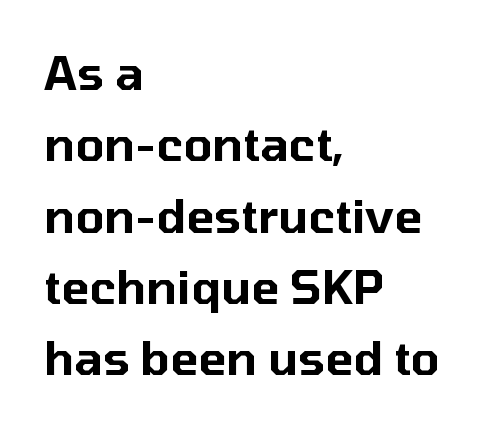
{"serif": "no", "italic": "no", "width": "normal", "stroke_contrast": "low", "x_height": "medium", "monospaced": "no", "underline": "no", "align": "left", "line_spacing": "normal", "line_spacing_ratio": 1.55, "letter_spacing": "normal", "letter_spacing_em": 0.0, "glyph_px": 46}
